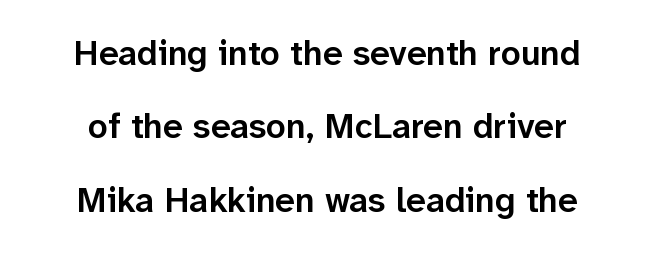
Q: Is the text bold? A: Semi-bold.
Q: Is the text italic (slanted)? A: No, it is upright.
Q: Is the typeface a serif or a sans-serif typeface? A: Sans-serif.
Q: Is the text underlined? A: No.
Q: How is the paragraph aligned? A: Centered.
Q: Is the spacing between letters normal or unusually wide? A: Normal.
Q: Is the spacing between lines tight, normal or loose? A: Loose.
Q: Width (condensed, normal, or wide)? A: Normal.
Q: Stroke contrast? A: Low.
Q: x-height? A: Medium.
Q: Monospaced? A: No.
